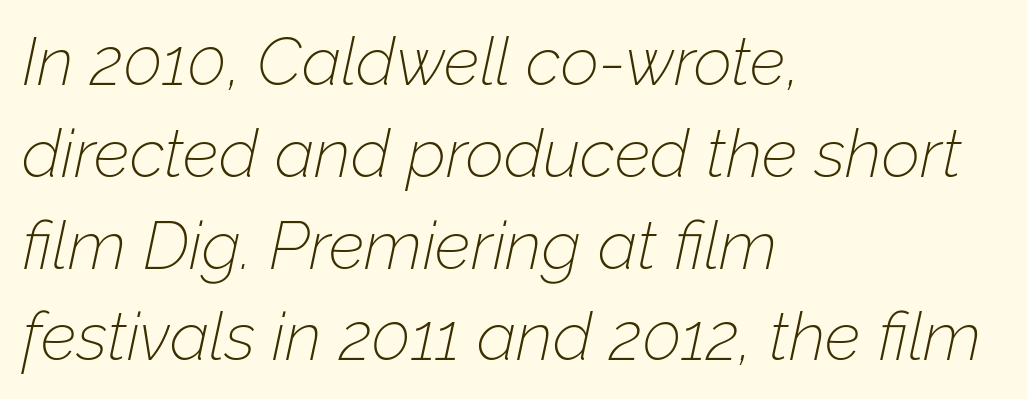
The image shows 67 px thin type, italic (leaning right); set left-aligned, normal line spacing (1.37x), normal letter spacing, not underlined; low stroke contrast and a medium x-height.
